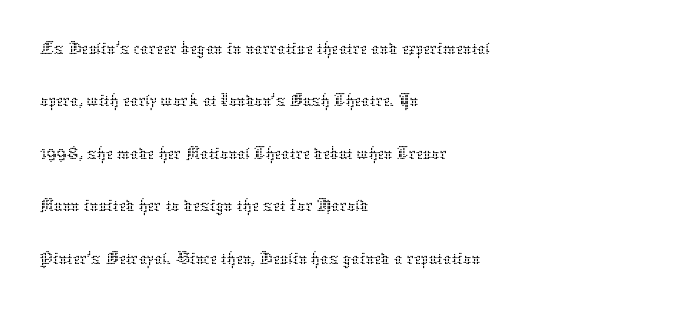
Stems and bowls with no extra thickness — not bold. No extra tracking has been applied to these lines. Compared with typical paragraphs, the rows here are spaced about the same. Each letter keeps its own natural width here, so spacing adapts to shape. A clean baseline with only descenders dipping below it.
